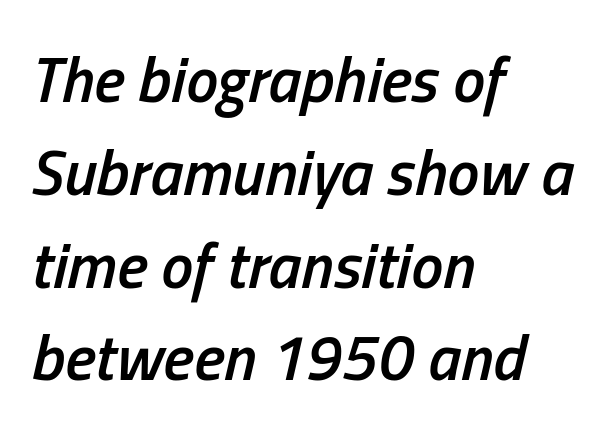
These lines sit exactly where default settings would place them. Do the characters align in a grid? No, the font is proportional. Each row of text sits above clean, open space. It's the slanting kind of type.
